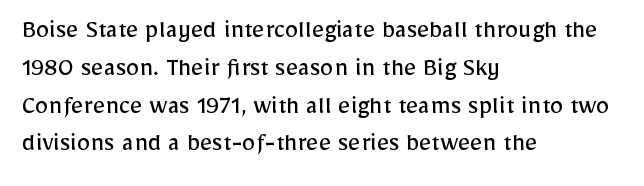
Short note: letters normally spaced. These lines are set flush left with a ragged right edge. The passage shown is not bold in any degree. Rows of type keep a routine distance in the vertical direction. This is the regular roman posture of the typeface.
